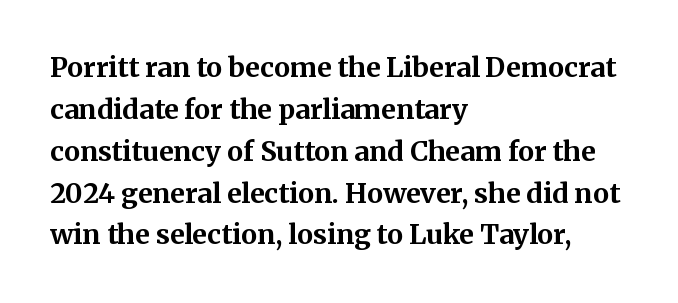
Q: Is the text bold? A: Yes.
Q: Is the text italic (slanted)? A: No, it is upright.
Q: Is the text underlined? A: No.
Q: How is the paragraph aligned? A: Left-aligned.
Q: Is the spacing between letters normal or unusually wide? A: Normal.
Q: Is the spacing between lines tight, normal or loose? A: Normal.
